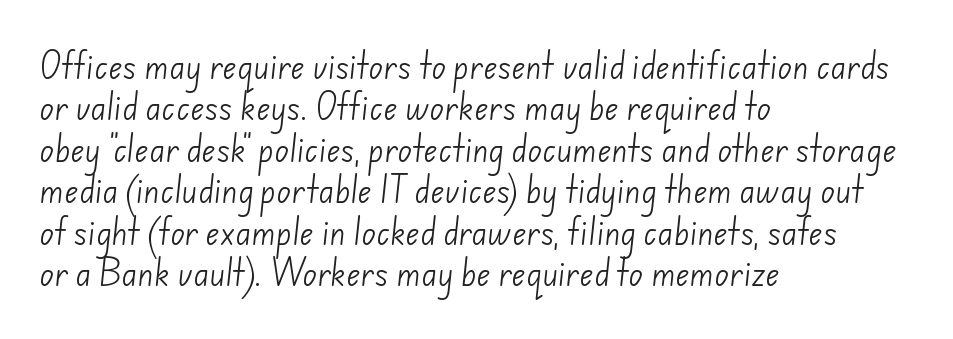
The image shows 30 px light sans-serif type; set left-aligned, normal line spacing (1.38x), normal letter spacing, not underlined; low stroke contrast and a small x-height.
